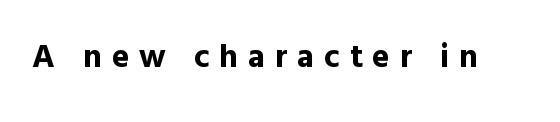
Q: Is the text bold? A: Yes.
Q: Is the text italic (slanted)? A: No, it is upright.
Q: Is the typeface a serif or a sans-serif typeface? A: Sans-serif.
Q: Is the text underlined? A: No.
Q: Is the spacing between letters normal or unusually wide? A: Unusually wide.
Q: Width (condensed, normal, or wide)? A: Normal.
Q: x-height? A: Medium.
Q: Monospaced? A: No.
